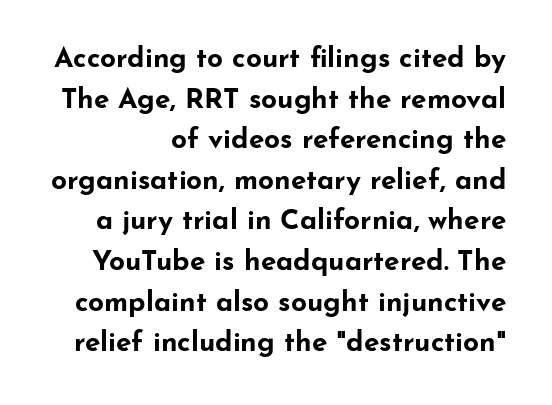
Q: Is the text bold? A: Yes.
Q: Is the text italic (slanted)? A: No, it is upright.
Q: Is the typeface a serif or a sans-serif typeface? A: Sans-serif.
Q: Is the text underlined? A: No.
Q: Is the spacing between letters normal or unusually wide? A: Normal.
Q: Is the spacing between lines tight, normal or loose? A: Normal.
Q: Width (condensed, normal, or wide)? A: Wide.
Q: Stroke contrast? A: Low.
Q: x-height? A: Small.
Q: Monospaced? A: No.
